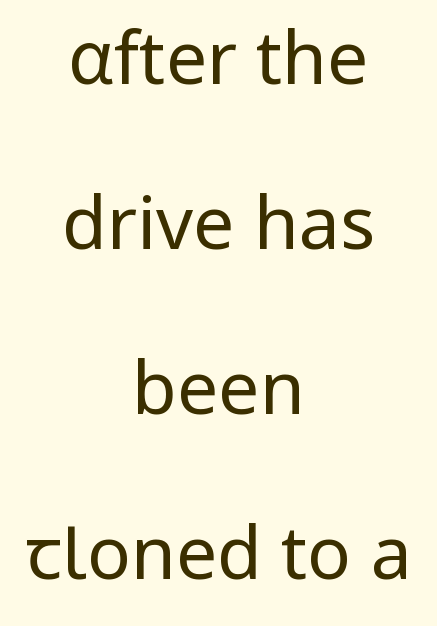
Q: Is the text bold? A: No.
Q: Is the text italic (slanted)? A: No, it is upright.
Q: Is the typeface a serif or a sans-serif typeface? A: Sans-serif.
Q: Is the text underlined? A: No.
Q: How is the paragraph aligned? A: Centered.
Q: Is the spacing between letters normal or unusually wide? A: Normal.
Q: Is the spacing between lines tight, normal or loose? A: Loose.
Q: Width (condensed, normal, or wide)? A: Normal.
Q: Stroke contrast? A: Low.
Q: x-height? A: Medium.
Q: Monospaced? A: No.
